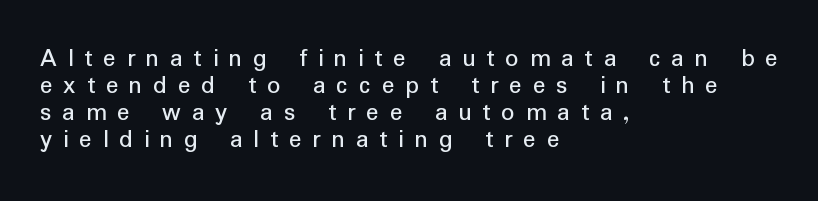
Counters stay open thanks to moderate or lighter strokes. Summary of vertical rhythm: compact, with narrow interline spacing. The space directly below the letters is spotless. This sample uses an upright cut, with every glyph sitting square on the baseline. Which margin do the lines hug? The left one — the right edge is uneven.
